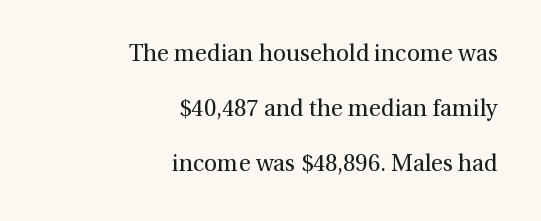
The leading is generous, giving the passage an open texture. Unmarked baselines from the first word to the last. Quick note: not italic, upright. No letter is thick-stroked: the sample isn't bold. This sample is right-justified, so line beginnings fall wherever the words allow.
